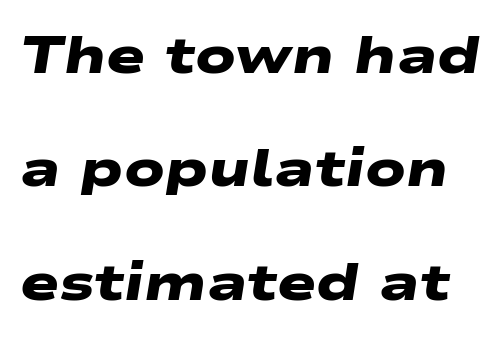
{"serif": "no", "bold": "yes", "weight": "heavy", "width": "wide", "stroke_contrast": "low", "x_height": "medium", "monospaced": "no", "underline": "no", "line_spacing": "loose", "line_spacing_ratio": 2.18, "letter_spacing": "normal", "letter_spacing_em": 0.0, "glyph_px": 52}
